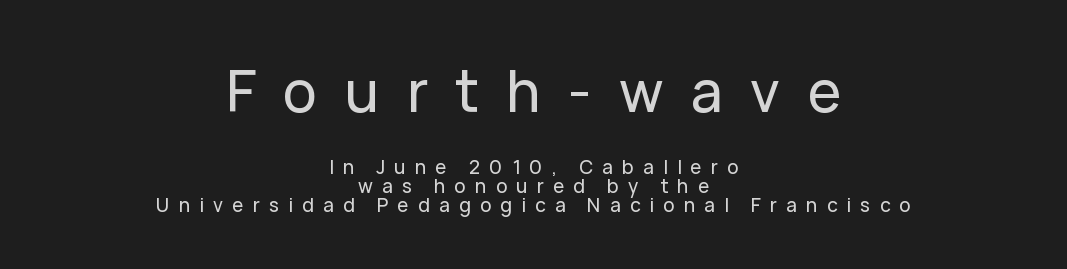
{"serif": "no", "italic": "no", "width": "normal", "stroke_contrast": "low", "x_height": "medium", "monospaced": "no", "underline": "no", "align": "center", "line_spacing": "tight", "line_spacing_ratio": 0.99, "letter_spacing": "wide", "letter_spacing_em": 0.48, "larger_block": "first", "size_ratio": 3.0, "glyph_px": 57}
